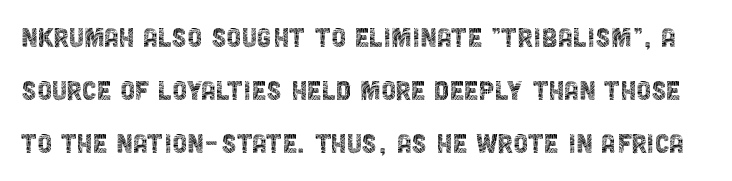
The image shows 33 px thin, condensed sans-serif type, upright; set normal line spacing (1.6x), normal letter spacing, not underlined; a large x-height.
